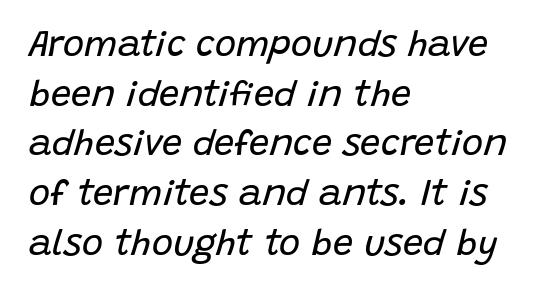
Q: Is the text bold? A: No.
Q: Is the text italic (slanted)? A: Yes, it leans right by about 15 degrees.
Q: Is the text underlined? A: No.
Q: How is the paragraph aligned? A: Left-aligned.
Q: Is the spacing between letters normal or unusually wide? A: Normal.
Q: Is the spacing between lines tight, normal or loose? A: Normal.
Q: Width (condensed, normal, or wide)? A: Normal.
Q: Stroke contrast? A: Low.
Q: x-height? A: Large.
Q: Monospaced? A: No.
